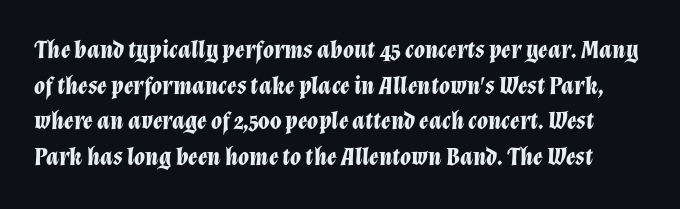
The image shows 25 px bold type, italic (leaning right); set normal line spacing (1.43x), normal letter spacing, not underlined.
